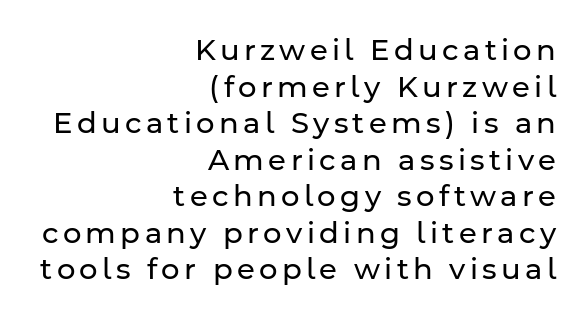
Q: Is the text bold? A: No.
Q: Is the text italic (slanted)? A: No, it is upright.
Q: Is the typeface a serif or a sans-serif typeface? A: Sans-serif.
Q: Is the text underlined? A: No.
Q: How is the paragraph aligned? A: Right-aligned.
Q: Is the spacing between lines tight, normal or loose? A: Normal.
Q: Width (condensed, normal, or wide)? A: Normal.
Q: Stroke contrast? A: Low.
Q: x-height? A: Medium.
Q: Monospaced? A: No.
